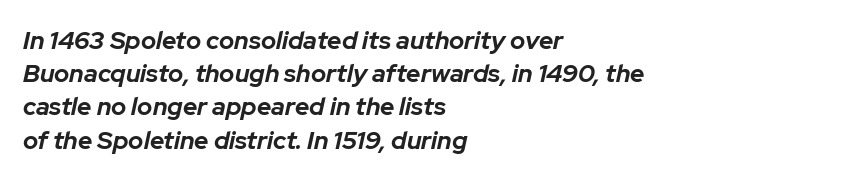
{"italic": "yes", "lean": "right", "slant_degrees": 12, "bold": "yes", "underline": "no", "align": "left", "line_spacing": "normal", "line_spacing_ratio": 1.33, "letter_spacing": "normal", "letter_spacing_em": 0.0, "glyph_px": 25}
